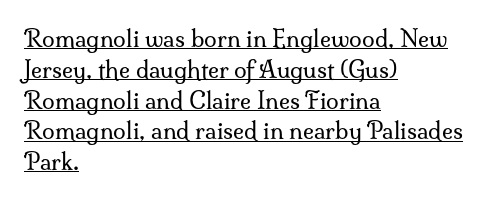
{"italic": "no", "bold": "no", "underline": "yes", "align": "left", "line_spacing": "normal", "line_spacing_ratio": 1.34, "letter_spacing": "normal", "letter_spacing_em": 0.0, "glyph_px": 23}
